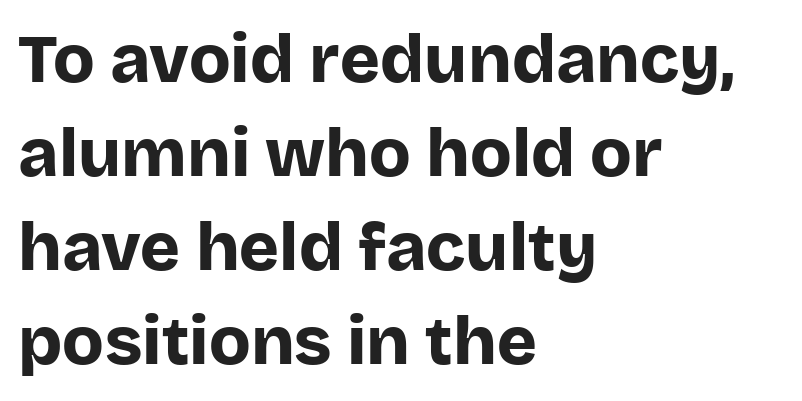
{"serif": "no", "italic": "no", "bold": "yes", "weight": "bold", "width": "normal", "stroke_contrast": "low", "x_height": "large", "monospaced": "no", "underline": "no", "align": "left", "line_spacing": "normal", "line_spacing_ratio": 1.38, "letter_spacing": "normal", "letter_spacing_em": 0.0, "glyph_px": 68}
